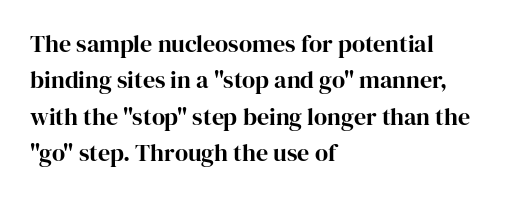
The image shows 24 px text type, upright; set left-aligned, normal line spacing (1.52x), normal letter spacing, not underlined.
